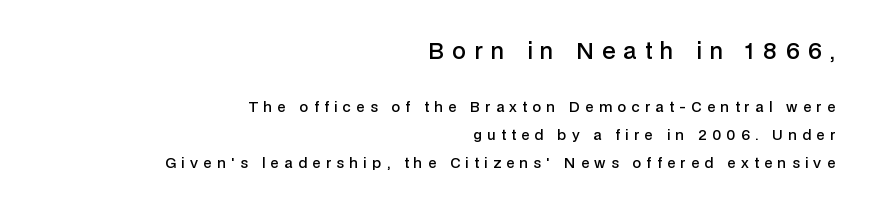
The image shows 22 px text type, upright; set right-aligned, loose line spacing (2.01x), unusually wide letter spacing (+0.38 em), not underlined; the first (top) block is 1.57x larger.
